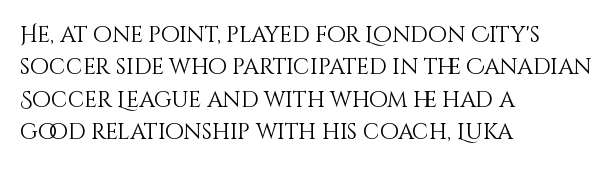
Does extra space separate the letters? No, they use regular spacing. Compared with a typical body face, this is equally light or lighter still. Casual observation: everything's shoved over to the left. This sample keeps an unexceptional amount of space between lines.
